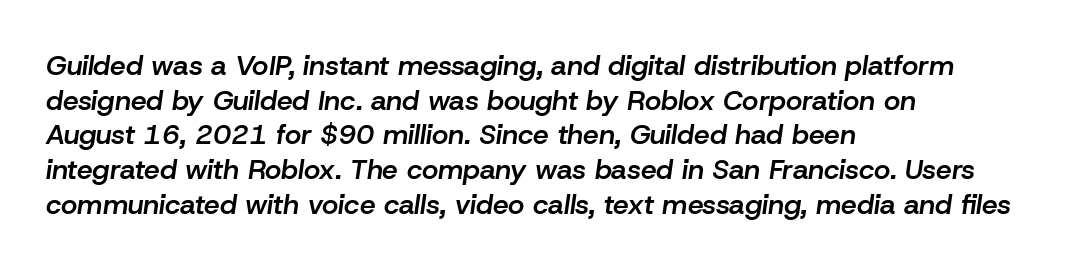
Q: Is the text bold? A: Semi-bold.
Q: Is the text italic (slanted)? A: Yes, it leans right by about 8 degrees.
Q: Is the text underlined? A: No.
Q: How is the paragraph aligned? A: Left-aligned.
Q: Is the spacing between letters normal or unusually wide? A: Normal.
Q: Width (condensed, normal, or wide)? A: Normal.
Q: Stroke contrast? A: Low.
Q: x-height? A: Medium.
Q: Monospaced? A: No.
